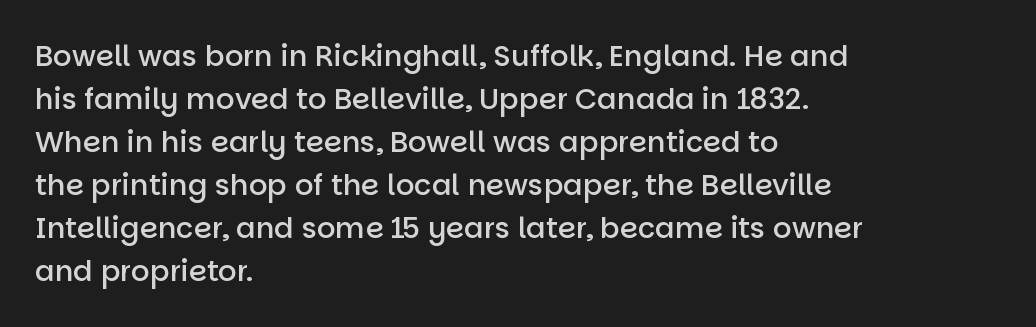
The image shows 29 px semibold sans-serif type, upright; set left-aligned, normal line spacing (1.48x), normal letter spacing, not underlined; low stroke contrast and a large x-height.
